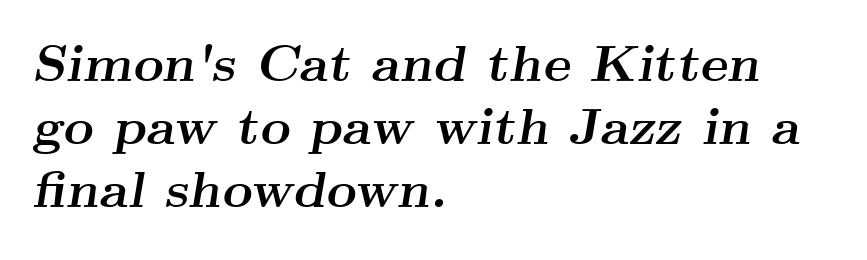
{"serif": "yes", "italic": "yes", "lean": "right", "slant_degrees": 9, "bold": "yes", "weight": "semibold", "width": "wide", "stroke_contrast": "medium", "x_height": "small", "monospaced": "no", "underline": "no", "align": "left", "line_spacing_ratio": 1.21, "letter_spacing": "normal", "letter_spacing_em": 0.0, "glyph_px": 52}
